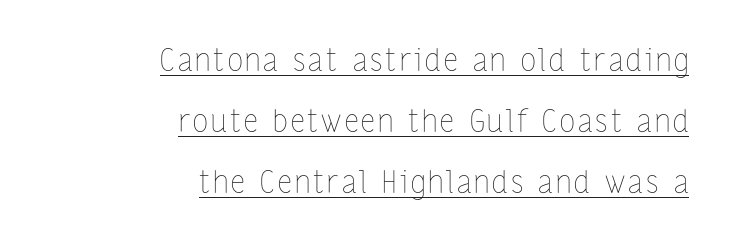
Q: Is the text bold? A: No.
Q: Is the text italic (slanted)? A: No, it is upright.
Q: Is the text underlined? A: Yes.
Q: How is the paragraph aligned? A: Right-aligned.
Q: Is the spacing between lines tight, normal or loose? A: Loose.
Q: Width (condensed, normal, or wide)? A: Condensed.
Q: Stroke contrast? A: Low.
Q: x-height? A: Medium.
Q: Monospaced? A: No.
